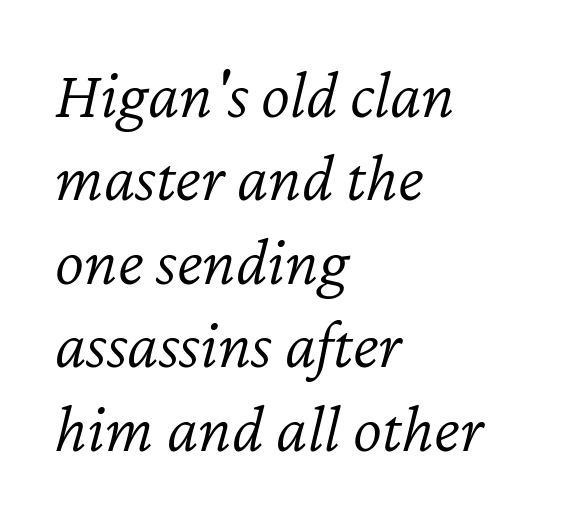
{"italic": "yes", "lean": "right", "slant_degrees": 12, "bold": "no", "weight": "light", "width": "normal", "stroke_contrast": "low", "x_height": "medium", "monospaced": "no", "underline": "no", "align": "left", "line_spacing_ratio": 1.21, "letter_spacing": "normal", "letter_spacing_em": 0.0, "glyph_px": 69}
